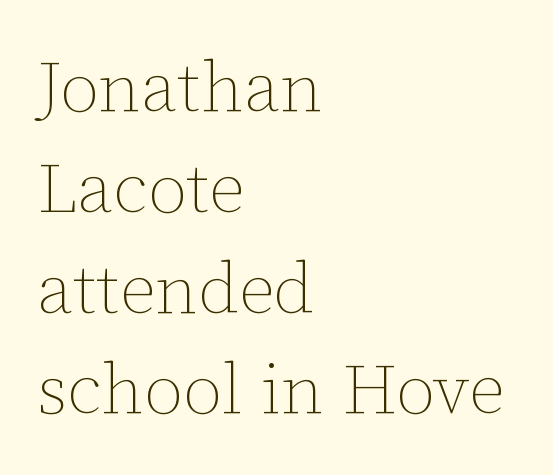
Visually the block forms a straight wall on the left and a jagged coastline on the right. Do the letters lean? They stand straight. Notice how descenders clear the ascenders below comfortably — that's standard leading. Stems and bowls with no extra thickness — not bold. Observe the ordinary spacing: letters are neighbours, not strangers. Character widths vary here, with narrow letters taking less room than wide ones.
